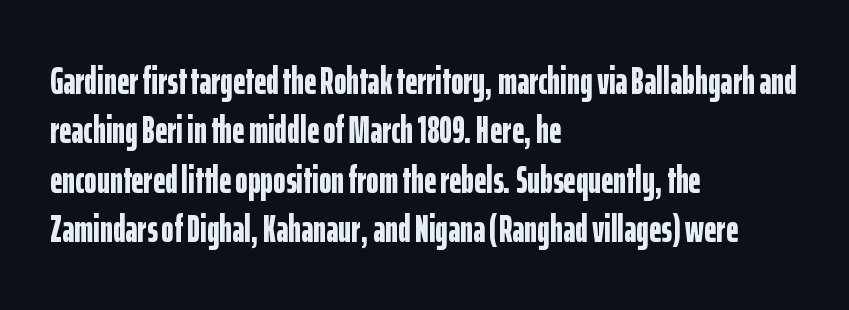
{"serif": "no", "italic": "no", "bold": "yes", "weight": "bold", "width": "condensed", "stroke_contrast": "low", "x_height": "medium", "monospaced": "no", "underline": "no", "align": "left", "line_spacing": "normal", "line_spacing_ratio": 1.3, "letter_spacing": "normal", "letter_spacing_em": 0.0, "glyph_px": 38}
